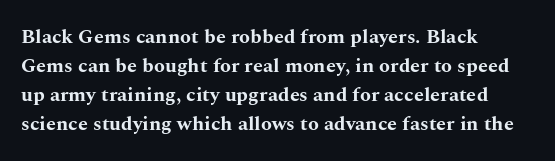
The image shows 20 px bold type, upright; set left-aligned, normal line spacing (1.45x), normal letter spacing, not underlined.
